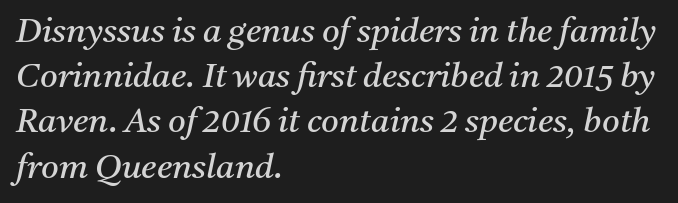
Q: Is the text bold? A: No.
Q: Is the text italic (slanted)? A: Yes, it leans right by about 11 degrees.
Q: Is the typeface a serif or a sans-serif typeface? A: Serif.
Q: Is the text underlined? A: No.
Q: How is the paragraph aligned? A: Left-aligned.
Q: Is the spacing between letters normal or unusually wide? A: Normal.
Q: Is the spacing between lines tight, normal or loose? A: Normal.
Q: Width (condensed, normal, or wide)? A: Normal.
Q: Stroke contrast? A: Medium.
Q: x-height? A: Medium.
Q: Monospaced? A: No.
